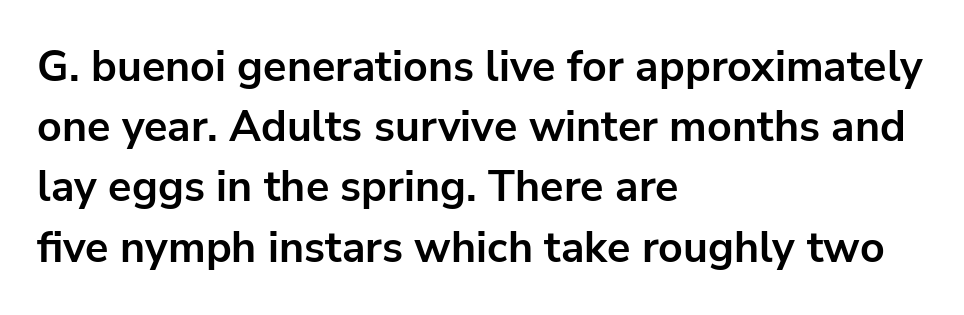
The image shows 43 px bold sans-serif type, upright; set left-aligned, normal line spacing (1.4x), normal letter spacing, not underlined; low stroke contrast and a medium x-height.
